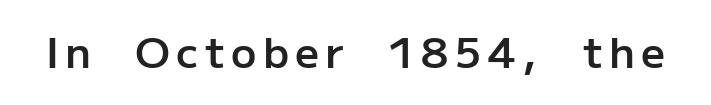
{"serif": "no", "italic": "no", "bold": "semi", "weight": "semibold", "width": "normal", "stroke_contrast": "low", "x_height": "medium", "monospaced": "no", "underline": "no", "glyph_px": 42}
